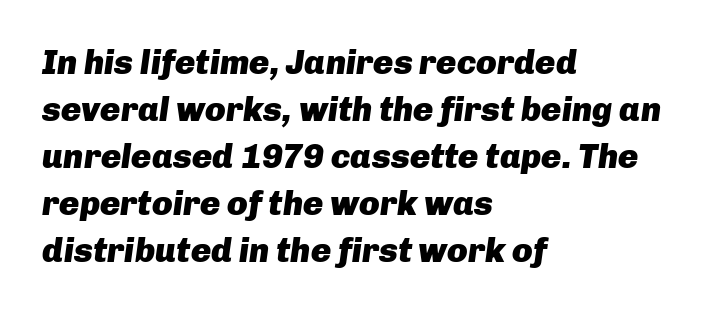
{"italic": "yes", "lean": "right", "slant_degrees": 8, "bold": "yes", "weight": "heavy", "width": "normal", "stroke_contrast": "low", "x_height": "medium", "monospaced": "no", "underline": "no", "align": "left", "line_spacing": "normal", "line_spacing_ratio": 1.38, "letter_spacing": "normal", "letter_spacing_em": 0.0, "glyph_px": 34}
